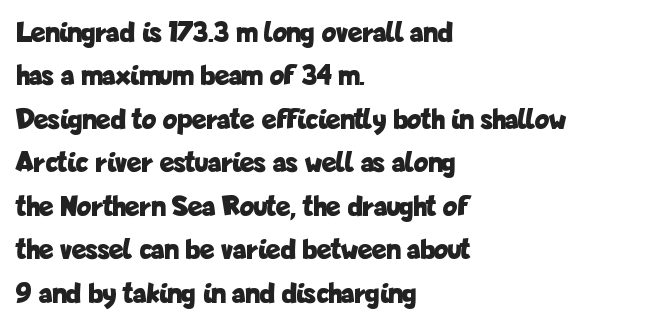
These lines are set flush left with a ragged right edge. The letters stand upright; this is a roman face. Chunky letters — that's bold for sure. Is this a fixed-width face? No — the glyphs have proportional, varying widths. The letters sit at their default tracking, neither squeezed nor spread.
